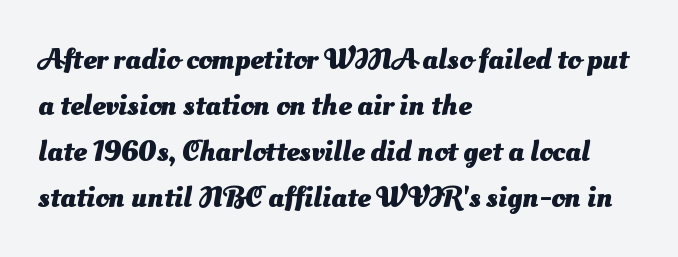
Letterform terminals end flat and unadorned throughout the passage. Words float on clear page, feet unadorned. In terms of letterspacing, this is plain default setting. If you measured baseline to baseline, you'd find a middling distance.
